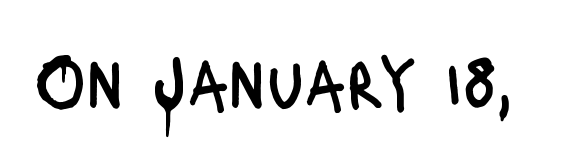
Lines of text with bare space underneath. Spacing between characters is what you'd get straight out of the box. The characters are drawn with everyday or finer stroke widths. The face used here is proportionally spaced, like ordinary book or web type. Nope, no serifs anywhere on these letters. When letters stand straight like this, we call the style roman or upright.
